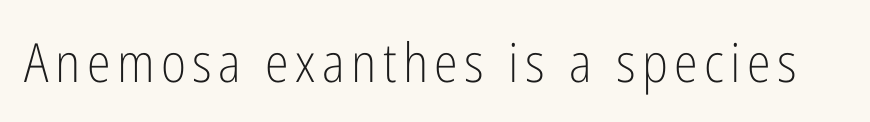
The image shows 54 px light, condensed sans-serif type, upright; set not underlined; low stroke contrast and a medium x-height.
